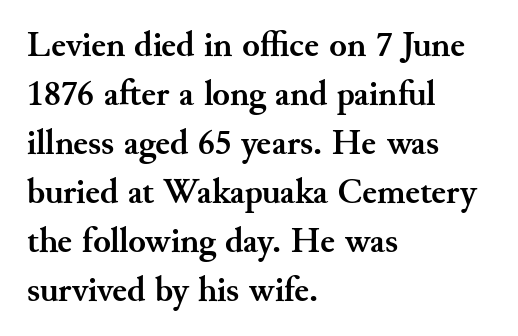
The image shows 36 px semibold serif type, upright; set left-aligned, normal line spacing (1.36x), normal letter spacing, not underlined; medium stroke contrast and a small x-height.
